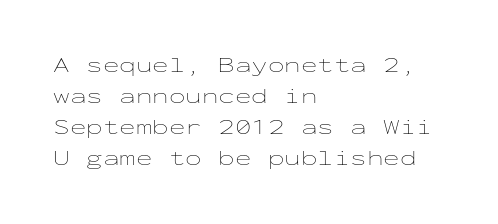
Q: Is the text bold? A: No.
Q: Is the text italic (slanted)? A: No, it is upright.
Q: Is the text underlined? A: No.
Q: How is the paragraph aligned? A: Left-aligned.
Q: Is the spacing between letters normal or unusually wide? A: Normal.
Q: Is the spacing between lines tight, normal or loose? A: Normal.
